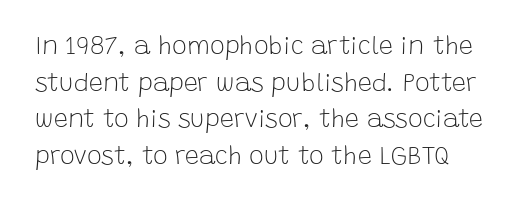
The image shows 25 px text type, upright; set normal line spacing (1.47x), normal letter spacing, not underlined.
